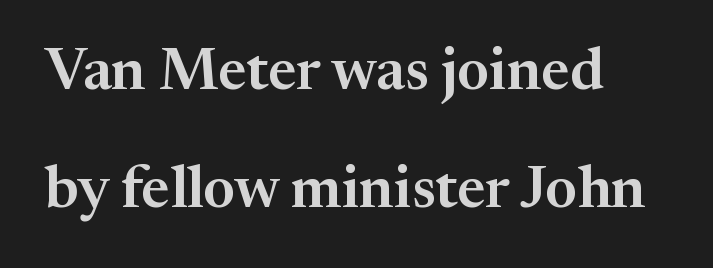
The image shows 59 px serif type, upright; set left-aligned, loose line spacing (2.0x), normal letter spacing, not underlined; medium stroke contrast and a medium x-height.
